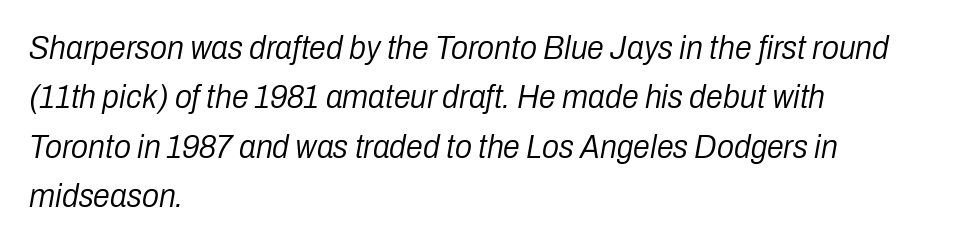
Q: Is the text bold? A: No.
Q: Is the text italic (slanted)? A: Yes, it leans right by about 10 degrees.
Q: Is the text underlined? A: No.
Q: How is the paragraph aligned? A: Left-aligned.
Q: Is the spacing between letters normal or unusually wide? A: Normal.
Q: Is the spacing between lines tight, normal or loose? A: Normal.
Q: Width (condensed, normal, or wide)? A: Condensed.
Q: Stroke contrast? A: Low.
Q: x-height? A: Medium.
Q: Monospaced? A: No.
